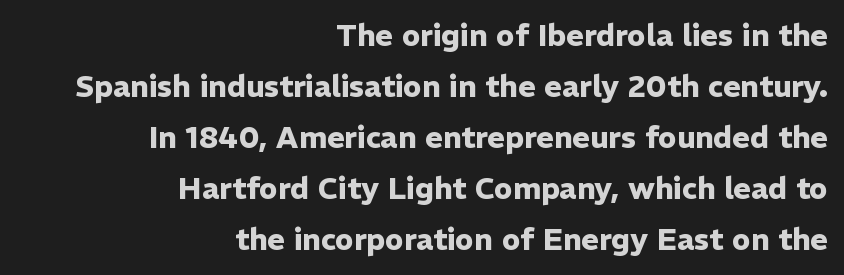
The image shows 30 px heavy sans-serif type, upright; set right-aligned, normal line spacing (1.7x), normal letter spacing, not underlined; low stroke contrast and a medium x-height.
